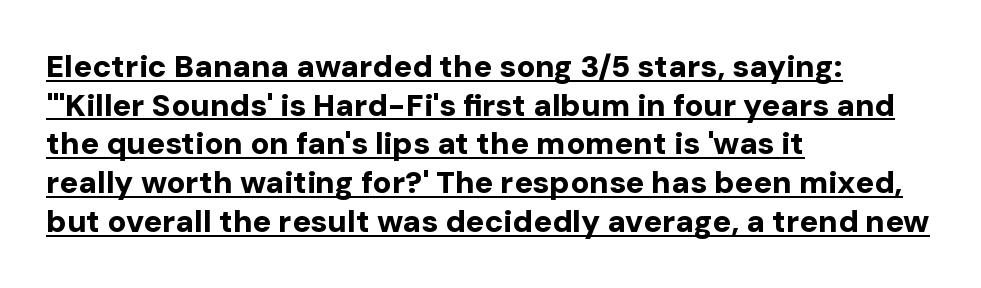
The image shows 31 px bold sans-serif type, upright; set left-aligned, normal line spacing (1.25x), normal letter spacing, underlined; low stroke contrast and a medium x-height.
